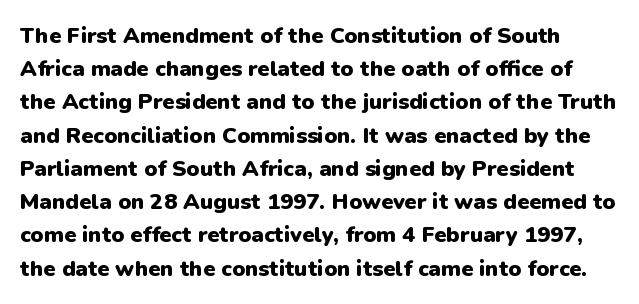
The image shows 22 px bold type, upright; set normal line spacing (1.51x), normal letter spacing, not underlined.
